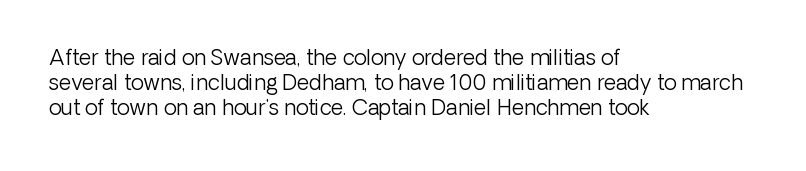
The image shows 21 px text type, upright; set left-aligned, line spacing 1.2x, normal letter spacing, not underlined.
